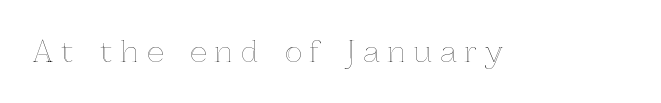
The image shows 29 px text type, upright; set unusually wide letter spacing (+0.27 em), not underlined; a medium x-height.
